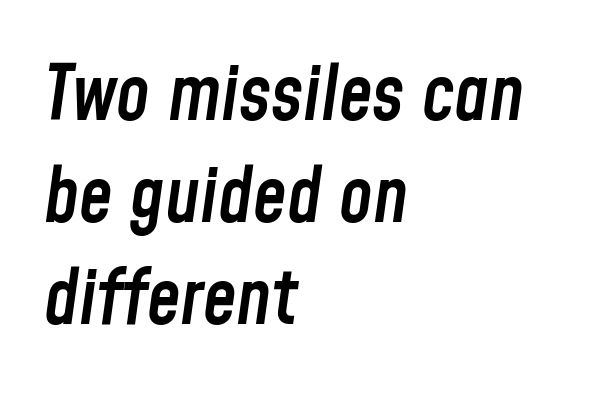
The text block is weighted toward the left margin, trailing off unevenly rightward. Character widths vary here, with narrow letters taking less room than wide ones. Slightly chunky letters — semibold, I'd say, not full bold. Clear beneath every line of the passage. The vertical gap from one line to the next is medium.
